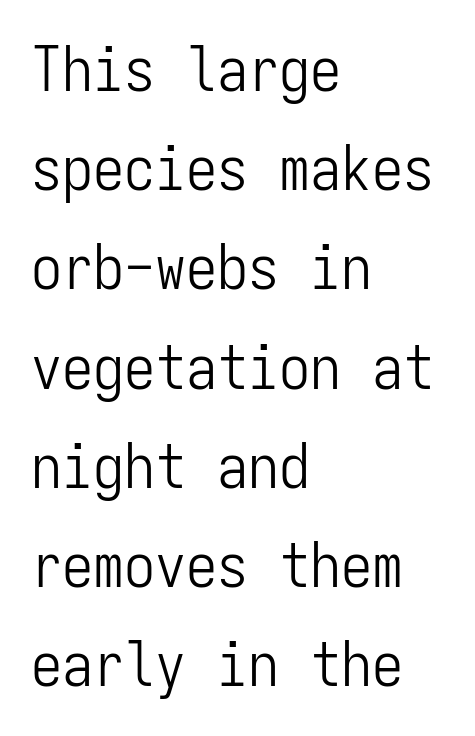
{"serif": "no", "italic": "no", "bold": "no", "weight": "light", "width": "condensed", "stroke_contrast": "low", "x_height": "medium", "monospaced": "yes", "underline": "no", "align": "left", "line_spacing": "normal", "line_spacing_ratio": 1.6, "letter_spacing": "normal", "letter_spacing_em": 0.0, "glyph_px": 62}
